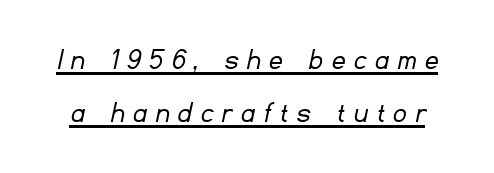
Looks like regular typesetting: each glyph gets only the width it needs. Caption: lettering with a line underneath. This rendering employs a face without finishing strokes, i.e., a sans-serif. Students, observe: this is what conventionally led text looks like. The tracking jumps out immediately: characters are airy and widely separated.
